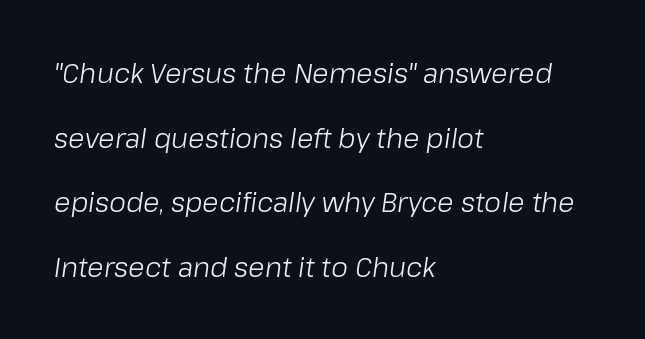
The face used here has a pronounced slope to its letters. You could fit nearly another row in the gap between these rows. Clear beneath every line of the passage. These lines are set flush left with a ragged right edge.
